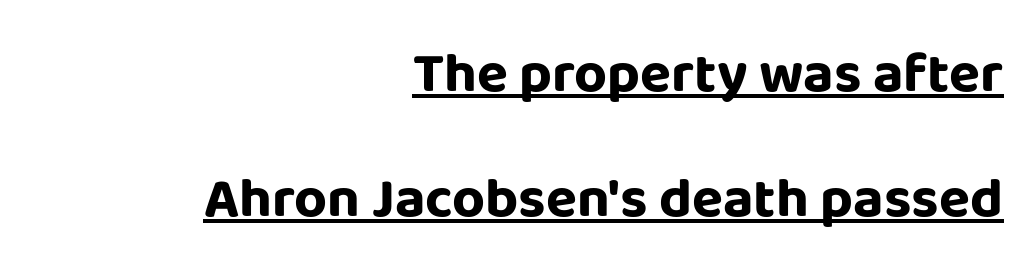
{"serif": "no", "italic": "no", "bold": "yes", "weight": "bold", "width": "normal", "stroke_contrast": "low", "x_height": "large", "monospaced": "no", "underline": "yes", "align": "right", "line_spacing": "loose", "line_spacing_ratio": 2.2, "letter_spacing": "normal", "letter_spacing_em": 0.0, "glyph_px": 57}
